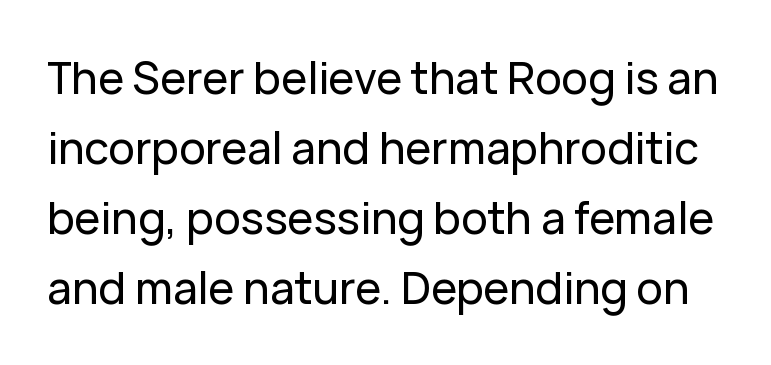
The letters stand straight up with perfectly vertical stems. Character widths vary here, with narrow letters taking less room than wide ones. Is this a sans? Yes — the strokes have no serifs. Baseline-to-baseline distance is the conventional proportion of letter height. This rendering features lettering with no underline.
